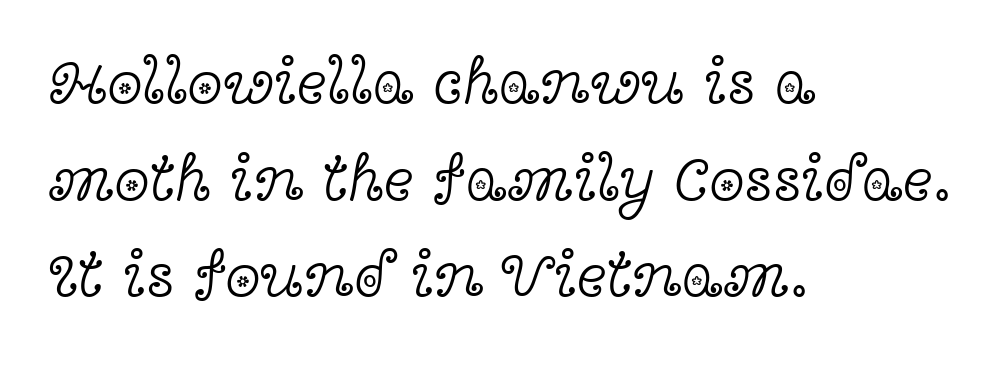
The image shows 64 px light, wide serif type, upright; set left-aligned, normal line spacing (1.51x), normal letter spacing, not underlined; a medium x-height.
